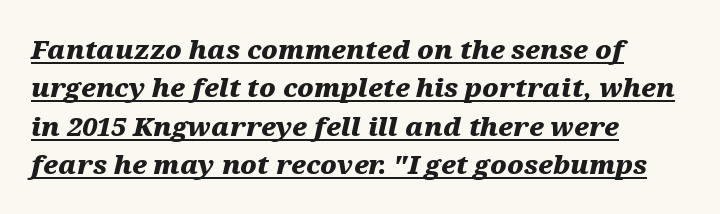
{"italic": "yes", "lean": "right", "slant_degrees": 12, "bold": "yes", "underline": "yes", "align": "left", "line_spacing": "normal", "line_spacing_ratio": 1.48, "letter_spacing": "normal", "letter_spacing_em": 0.0, "glyph_px": 26}
